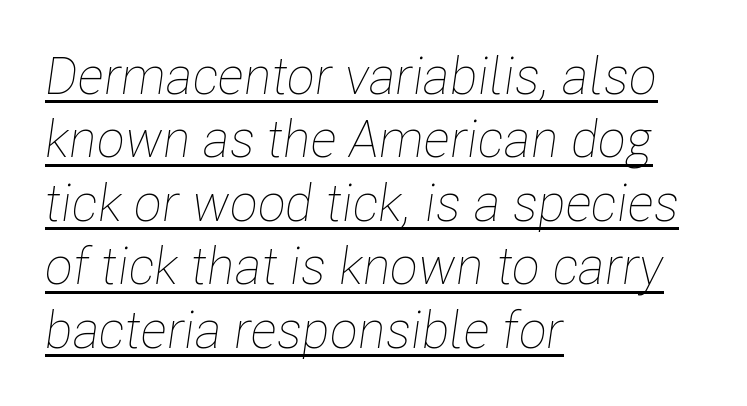
The image shows 52 px thin, condensed type, italic (leaning right); set left-aligned, line spacing 1.22x, normal letter spacing, underlined; low stroke contrast and a medium x-height.
